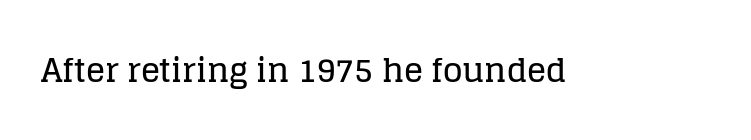
{"serif": "yes", "italic": "no", "width": "normal", "stroke_contrast": "low", "x_height": "large", "monospaced": "no", "underline": "no", "letter_spacing": "normal", "letter_spacing_em": 0.0, "glyph_px": 32}
